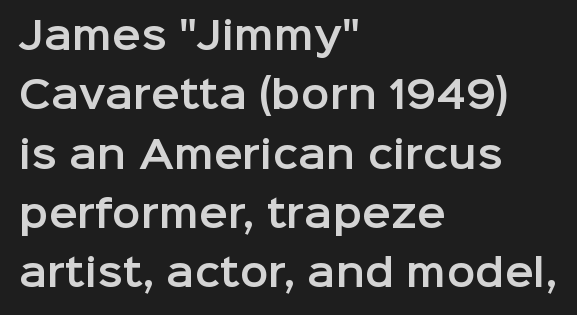
Unmarked baselines from the first word to the last. Serifs: no, the terminals of the letterforms are clean. Letter spacing: default. Left-aligned paragraph, ragged on the right. No italicization has been applied; the sample stays upright.
